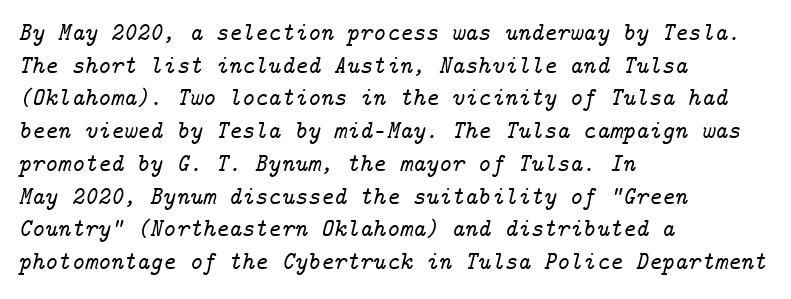
Q: Is the text italic (slanted)? A: Yes, it leans right by about 14 degrees.
Q: Is the text underlined? A: No.
Q: How is the paragraph aligned? A: Left-aligned.
Q: Is the spacing between letters normal or unusually wide? A: Normal.
Q: Is the spacing between lines tight, normal or loose? A: Normal.
